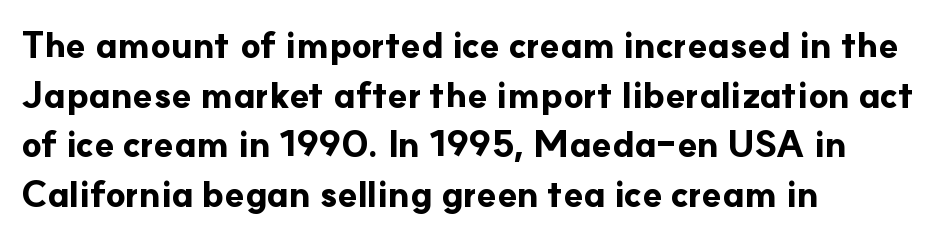
The image shows 36 px bold sans-serif type, upright; set left-aligned, normal line spacing (1.38x), normal letter spacing, not underlined; low stroke contrast and a small x-height.
